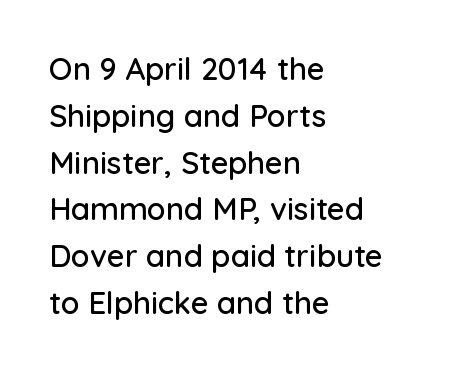
The image shows 31 px sans-serif type, upright; set left-aligned, normal line spacing (1.51x), normal letter spacing, not underlined; low stroke contrast and a medium x-height.
